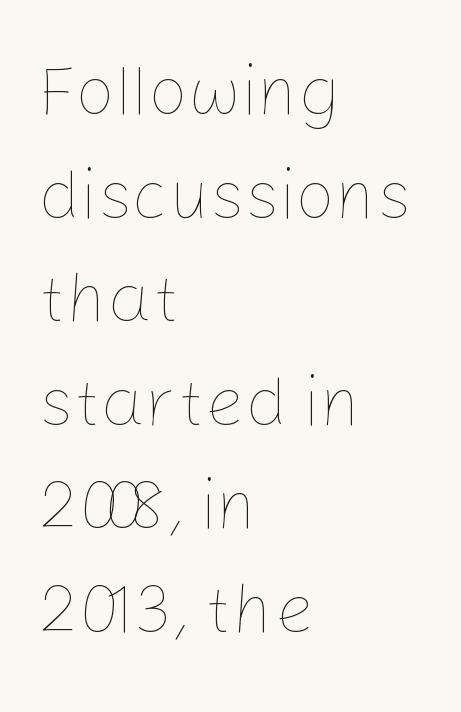
Q: Is the text bold? A: No.
Q: Is the text italic (slanted)? A: No, it is upright.
Q: Is the text underlined? A: No.
Q: How is the paragraph aligned? A: Left-aligned.
Q: Is the spacing between letters normal or unusually wide? A: Normal.
Q: Is the spacing between lines tight, normal or loose? A: Normal.
Q: Width (condensed, normal, or wide)? A: Normal.
Q: Stroke contrast? A: Low.
Q: x-height? A: Medium.
Q: Monospaced? A: No.
